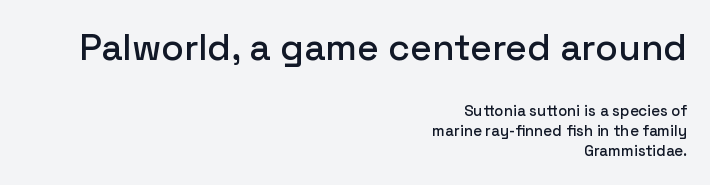
Q: Is the text italic (slanted)? A: No, it is upright.
Q: Is the typeface a serif or a sans-serif typeface? A: Sans-serif.
Q: Is the text underlined? A: No.
Q: How is the paragraph aligned? A: Right-aligned.
Q: Is the spacing between letters normal or unusually wide? A: Normal.
Q: Is the spacing between lines tight, normal or loose? A: Normal.
Q: Which block of text is set in a larger size, the first (top) or the second (bottom)? A: The first (top) one.
Q: Width (condensed, normal, or wide)? A: Normal.
Q: Stroke contrast? A: Low.
Q: x-height? A: Medium.
Q: Monospaced? A: No.
